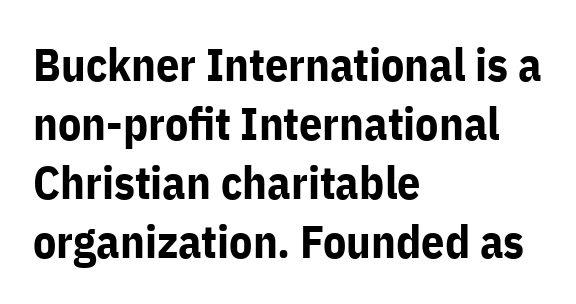
These lines carry a lot of weight — the face is fully bold. The face used here is a sans, in the tradition of grotesques and geometrics. Nope, not italic — everything's standing straight. Line beginnings align vertically; line endings do not. Proportional: the letters do not fall into vertical columns. The block of text has a typical density, with ordinary space between rows.
